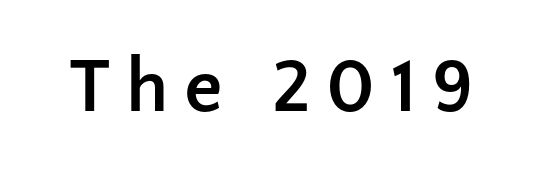
Clear beneath every line of the passage. Tracking value appears strongly positive — letters spread wide. I'd call this a sans setting — the letters go barefoot. Strong, thick strokes mark this as bold type. It's the straight-up-and-down kind of type.
